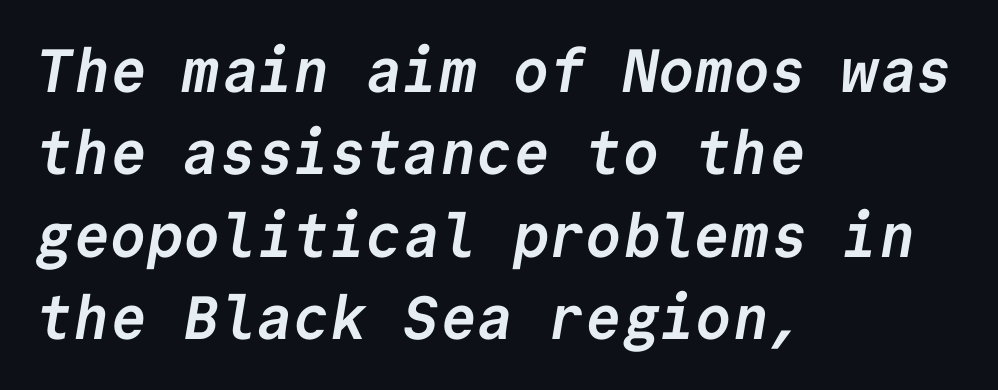
Nope, no serifs anywhere on these letters. Normally led — the rows are evenly, conventionally spaced. Tracking here is standard; glyphs follow each other at the usual distance. Spacing verdict: monospaced, one width for all characters. Caption: bold face, heavy strokes.
